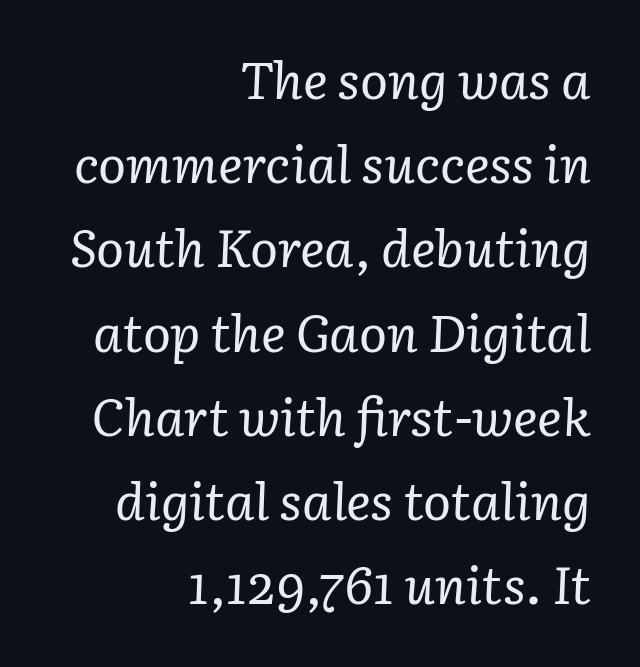
Q: Is the text bold? A: No.
Q: Is the text italic (slanted)? A: Yes, it leans right by about 3 degrees.
Q: Is the typeface a serif or a sans-serif typeface? A: Serif.
Q: Is the text underlined? A: No.
Q: How is the paragraph aligned? A: Right-aligned.
Q: Is the spacing between letters normal or unusually wide? A: Normal.
Q: Is the spacing between lines tight, normal or loose? A: Normal.
Q: Width (condensed, normal, or wide)? A: Normal.
Q: Stroke contrast? A: Low.
Q: x-height? A: Medium.
Q: Monospaced? A: No.
